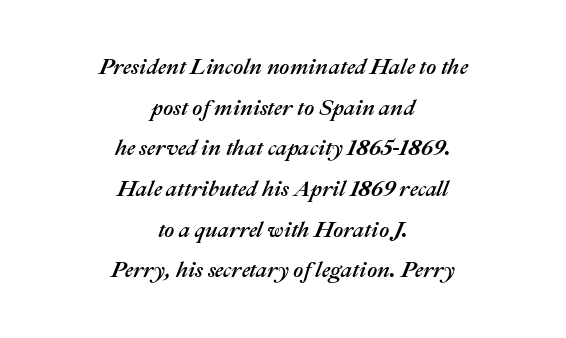
Q: Is the text italic (slanted)? A: Yes, it leans right by about 22 degrees.
Q: Is the text underlined? A: No.
Q: How is the paragraph aligned? A: Centered.
Q: Is the spacing between letters normal or unusually wide? A: Normal.
